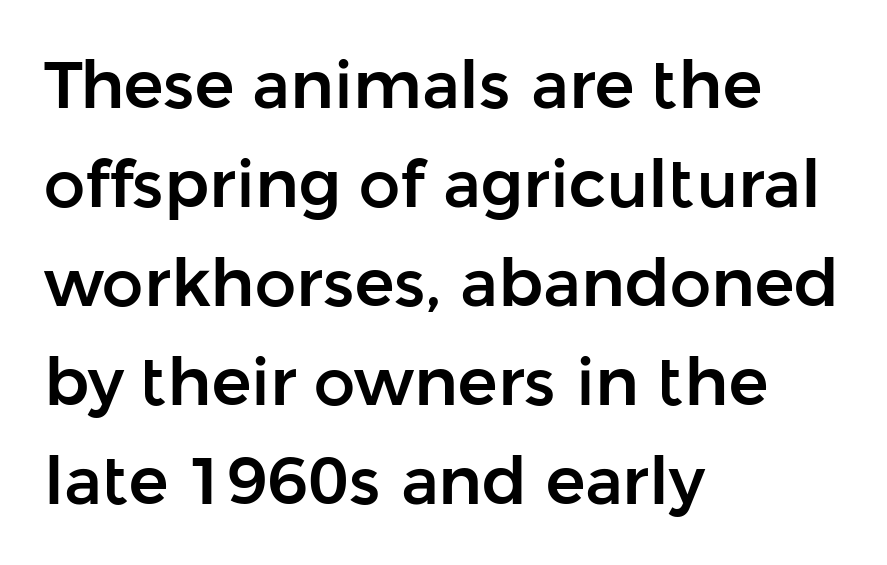
{"serif": "no", "italic": "no", "width": "normal", "stroke_contrast": "low", "x_height": "medium", "monospaced": "no", "underline": "no", "align": "left", "line_spacing": "normal", "line_spacing_ratio": 1.5, "letter_spacing": "normal", "letter_spacing_em": 0.0, "glyph_px": 66}
